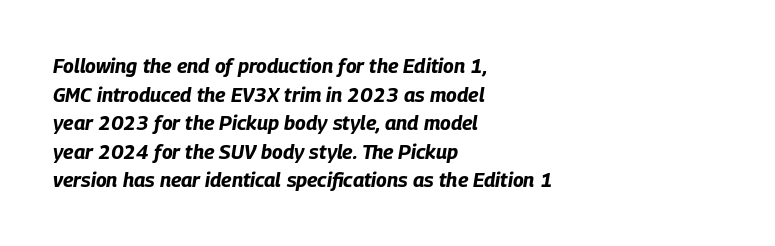
The image shows 20 px bold type, italic (leaning right); set left-aligned, normal line spacing (1.43x), normal letter spacing, not underlined.
